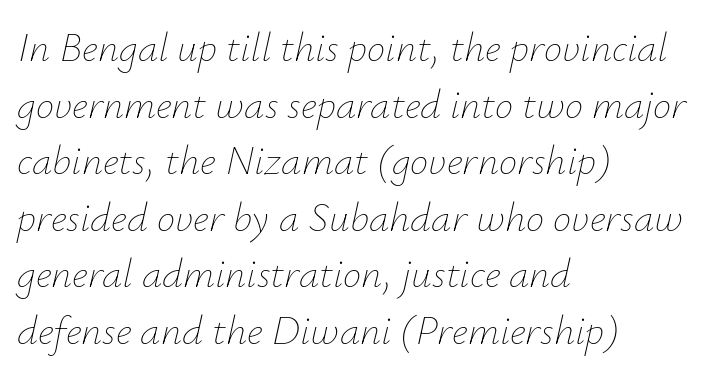
Q: Is the text bold? A: No.
Q: Is the text italic (slanted)? A: Yes, it leans right by about 12 degrees.
Q: Is the text underlined? A: No.
Q: How is the paragraph aligned? A: Left-aligned.
Q: Is the spacing between letters normal or unusually wide? A: Normal.
Q: Is the spacing between lines tight, normal or loose? A: Normal.
Q: Width (condensed, normal, or wide)? A: Normal.
Q: Stroke contrast? A: Low.
Q: x-height? A: Small.
Q: Monospaced? A: No.
